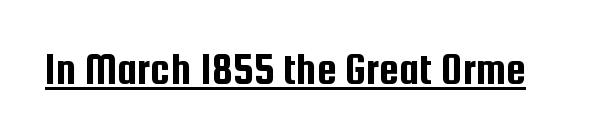
Q: Is the text italic (slanted)? A: No, it is upright.
Q: Is the typeface a serif or a sans-serif typeface? A: Sans-serif.
Q: Is the text underlined? A: Yes.
Q: Is the spacing between letters normal or unusually wide? A: Normal.
Q: Width (condensed, normal, or wide)? A: Condensed.
Q: Stroke contrast? A: Low.
Q: x-height? A: Medium.
Q: Monospaced? A: No.
